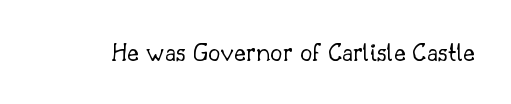
{"italic": "no", "bold": "no", "weight": "light", "width": "normal", "stroke_contrast": "low", "x_height": "small", "monospaced": "no", "underline": "no", "letter_spacing": "normal", "letter_spacing_em": 0.0, "glyph_px": 28}
